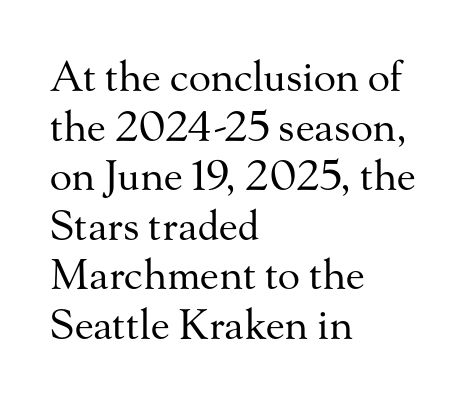
The image shows 41 px regular-weight serif type, upright; set left-aligned, line spacing 1.21x, normal letter spacing, not underlined; medium stroke contrast and a small x-height.
